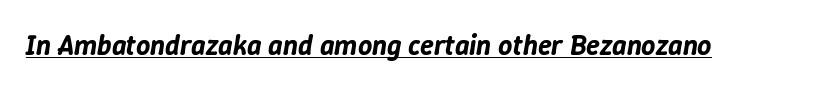
{"italic": "yes", "lean": "right", "slant_degrees": 9, "width": "normal", "stroke_contrast": "low", "x_height": "medium", "monospaced": "no", "underline": "yes", "letter_spacing": "normal", "letter_spacing_em": 0.0, "glyph_px": 28}
